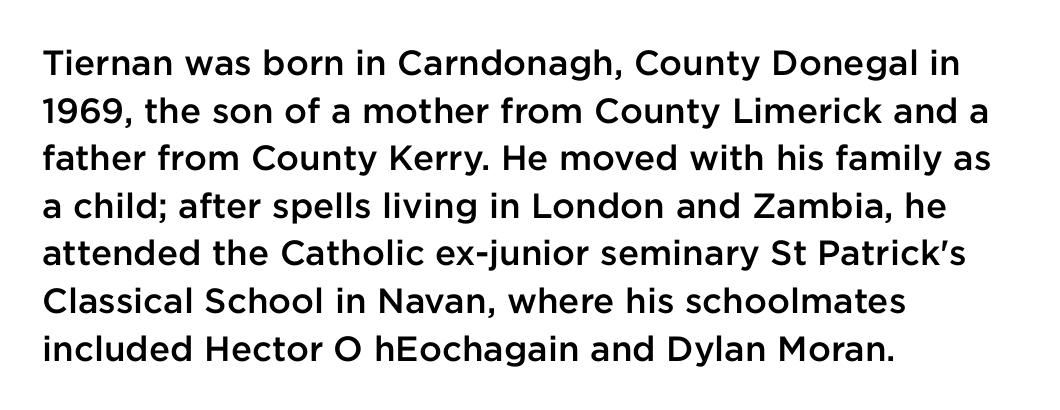
{"serif": "no", "italic": "no", "bold": "semi", "weight": "semibold", "width": "normal", "stroke_contrast": "low", "x_height": "medium", "monospaced": "no", "underline": "no", "align": "left", "line_spacing": "normal", "line_spacing_ratio": 1.36, "letter_spacing": "normal", "letter_spacing_em": 0.0, "glyph_px": 35}
